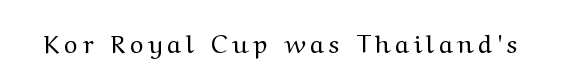
Q: Is the text bold? A: No.
Q: Is the text italic (slanted)? A: No, it is upright.
Q: Is the text underlined? A: No.
